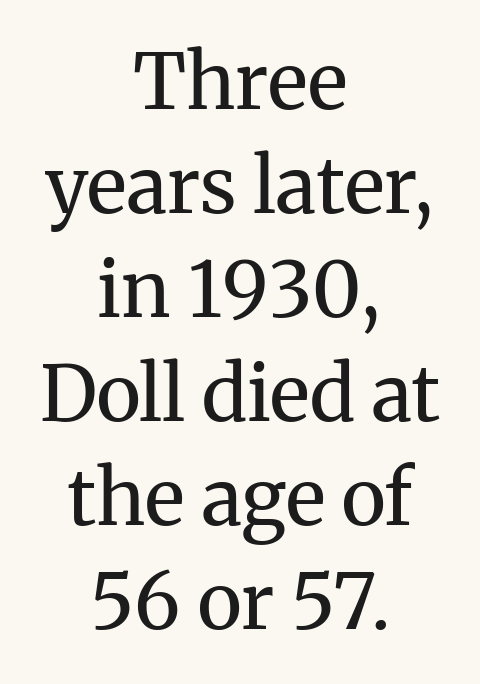
{"serif": "yes", "italic": "no", "bold": "no", "weight": "regular", "width": "normal", "stroke_contrast": "medium", "x_height": "medium", "monospaced": "no", "underline": "no", "align": "center", "line_spacing": "normal", "line_spacing_ratio": 1.35, "letter_spacing": "normal", "letter_spacing_em": 0.0, "glyph_px": 77}
